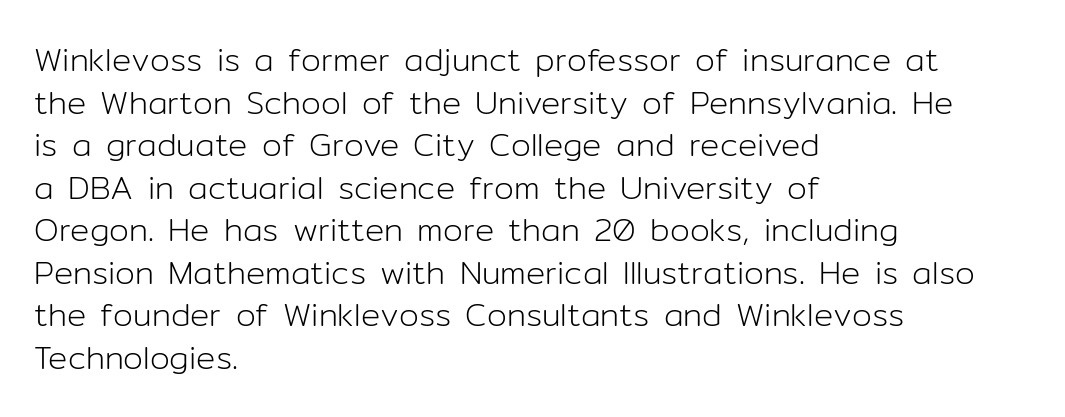
The image shows 32 px light sans-serif type, upright; set left-aligned, normal line spacing (1.33x), normal letter spacing, not underlined; low stroke contrast and a medium x-height.
